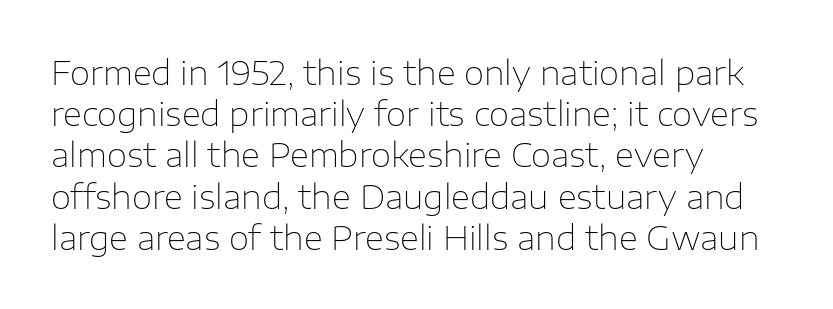
Q: Is the text bold? A: No.
Q: Is the text italic (slanted)? A: No, it is upright.
Q: Is the typeface a serif or a sans-serif typeface? A: Sans-serif.
Q: Is the text underlined? A: No.
Q: How is the paragraph aligned? A: Left-aligned.
Q: Is the spacing between letters normal or unusually wide? A: Normal.
Q: Is the spacing between lines tight, normal or loose? A: Normal.
Q: Width (condensed, normal, or wide)? A: Normal.
Q: Stroke contrast? A: Low.
Q: x-height? A: Medium.
Q: Monospaced? A: No.
